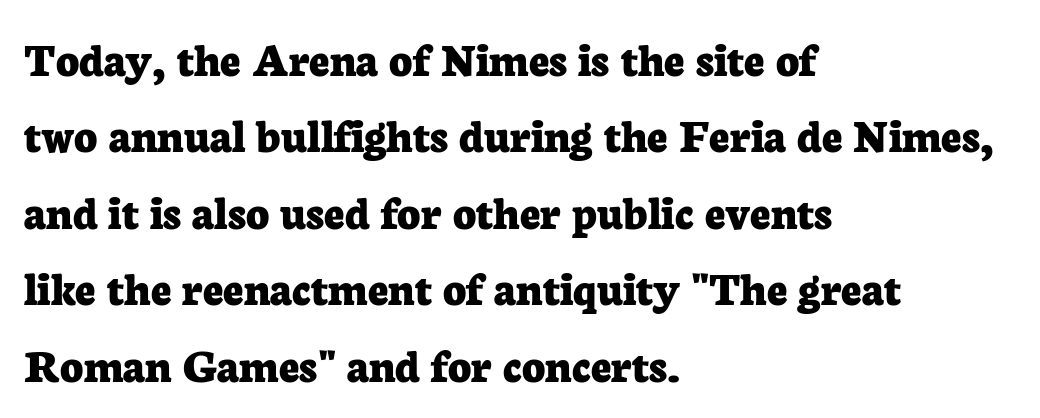
The image shows 50 px bold serif type, upright; set left-aligned, normal line spacing (1.53x), normal letter spacing, not underlined; low stroke contrast and a medium x-height.
